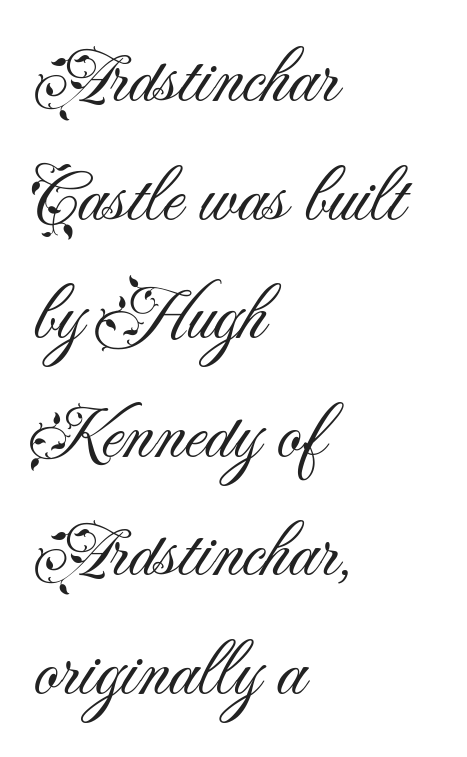
The image shows 77 px light sans-serif type; set left-aligned, normal line spacing (1.54x), normal letter spacing, not underlined; medium stroke contrast and a small x-height.
